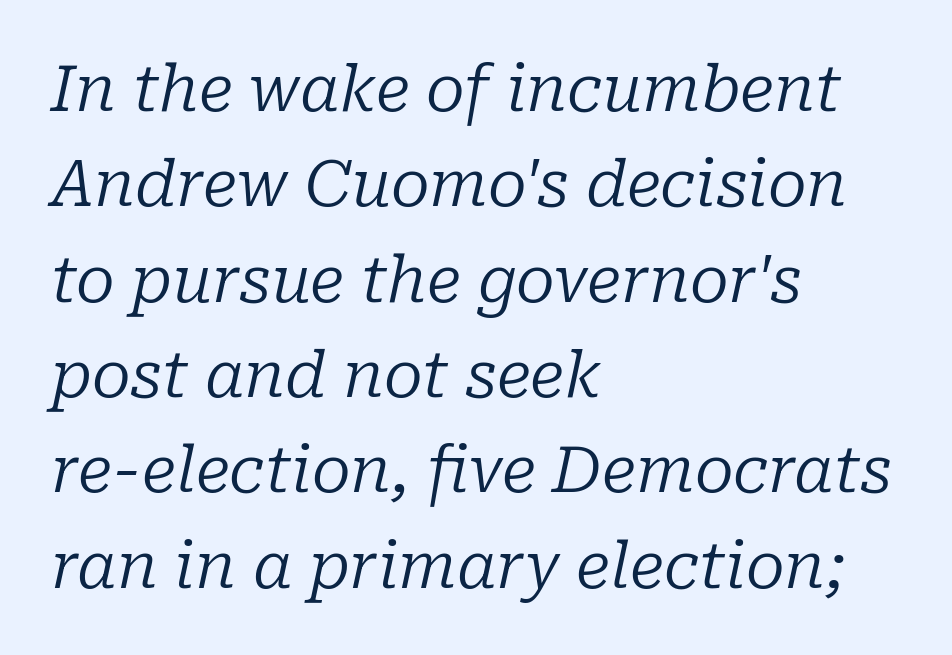
{"serif": "yes", "italic": "yes", "lean": "right", "slant_degrees": 10, "bold": "no", "weight": "regular", "width": "normal", "stroke_contrast": "low", "x_height": "medium", "monospaced": "no", "underline": "no", "align": "left", "line_spacing": "normal", "line_spacing_ratio": 1.49, "letter_spacing": "normal", "letter_spacing_em": 0.0, "glyph_px": 64}
